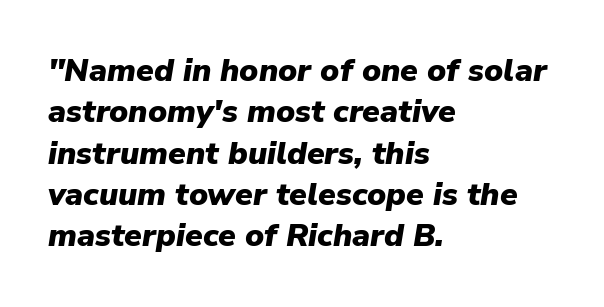
The image shows 32 px heavy type, italic (leaning right); set left-aligned, normal line spacing (1.29x), normal letter spacing, not underlined; low stroke contrast and a medium x-height.
